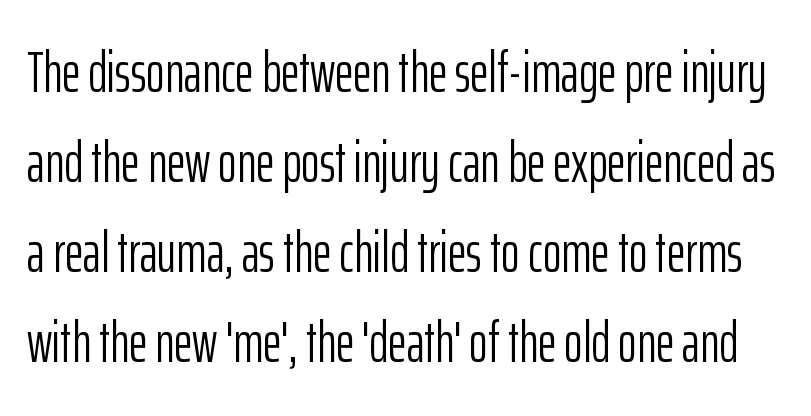
{"serif": "no", "italic": "no", "bold": "no", "weight": "light", "width": "condensed", "stroke_contrast": "low", "x_height": "medium", "monospaced": "no", "underline": "no", "line_spacing": "normal", "line_spacing_ratio": 1.58, "letter_spacing": "normal", "letter_spacing_em": 0.0, "glyph_px": 57}
